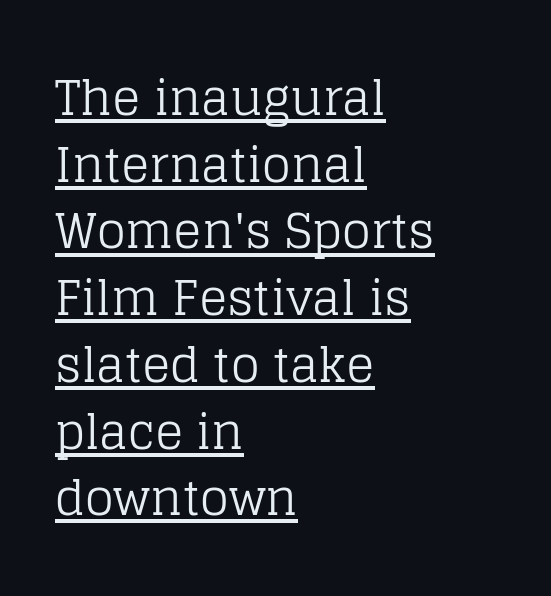
Q: Is the text bold? A: No.
Q: Is the text italic (slanted)? A: No, it is upright.
Q: Is the typeface a serif or a sans-serif typeface? A: Serif.
Q: Is the text underlined? A: Yes.
Q: How is the paragraph aligned? A: Left-aligned.
Q: Is the spacing between letters normal or unusually wide? A: Normal.
Q: Is the spacing between lines tight, normal or loose? A: Normal.
Q: Width (condensed, normal, or wide)? A: Normal.
Q: Stroke contrast? A: Low.
Q: x-height? A: Large.
Q: Monospaced? A: No.
